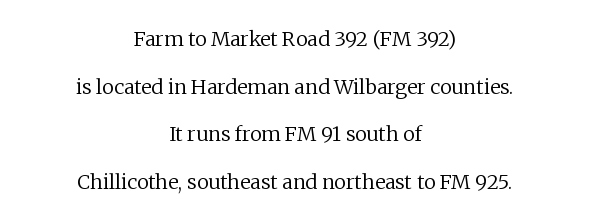
{"italic": "no", "bold": "no", "underline": "no", "align": "center", "line_spacing": "loose", "line_spacing_ratio": 2.38, "letter_spacing": "normal", "letter_spacing_em": 0.0, "glyph_px": 20}
